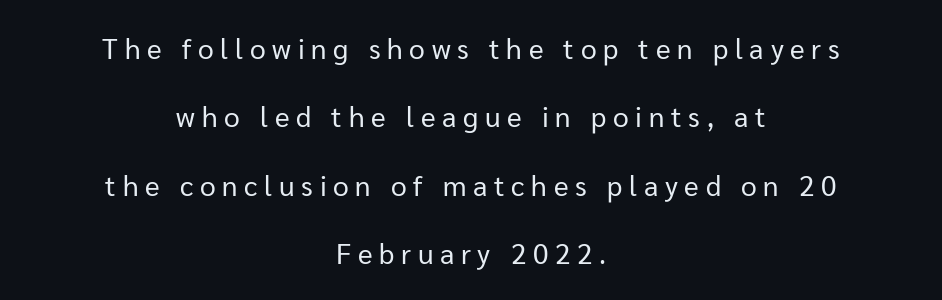
The image shows 28 px regular-weight sans-serif type, upright; set centered, loose line spacing (2.44x), unusually wide letter spacing (+0.24 em), not underlined; low stroke contrast and a medium x-height.
